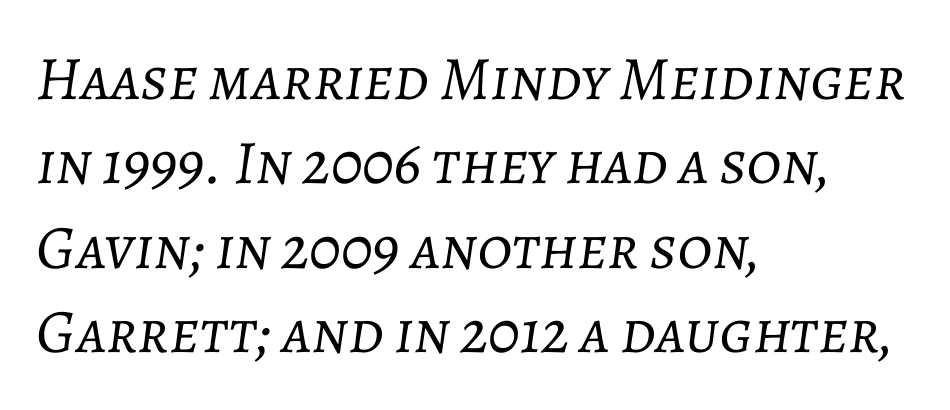
Q: Is the text bold? A: No.
Q: Is the text italic (slanted)? A: Yes, it leans right by about 7 degrees.
Q: Is the text underlined? A: No.
Q: How is the paragraph aligned? A: Left-aligned.
Q: Is the spacing between letters normal or unusually wide? A: Normal.
Q: Is the spacing between lines tight, normal or loose? A: Normal.
Q: Width (condensed, normal, or wide)? A: Normal.
Q: Stroke contrast? A: Low.
Q: x-height? A: Medium.
Q: Monospaced? A: No.
